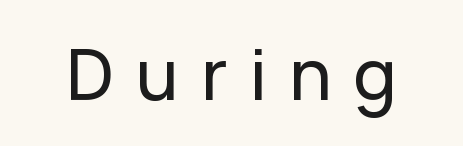
The image shows 70 px sans-serif type, upright; set unusually wide letter spacing (+0.32 em), not underlined; low stroke contrast and a medium x-height.
